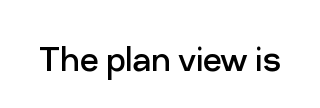
{"serif": "no", "italic": "no", "bold": "no", "weight": "regular", "width": "normal", "stroke_contrast": "low", "x_height": "medium", "monospaced": "no", "underline": "no", "letter_spacing": "normal", "letter_spacing_em": 0.0, "glyph_px": 41}
